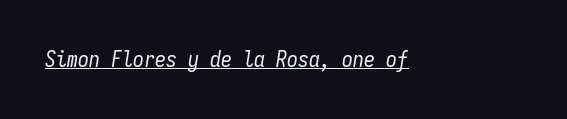
{"italic": "yes", "lean": "right", "slant_degrees": 9, "bold": "no", "underline": "yes", "letter_spacing": "normal", "letter_spacing_em": 0.0, "glyph_px": 22}
